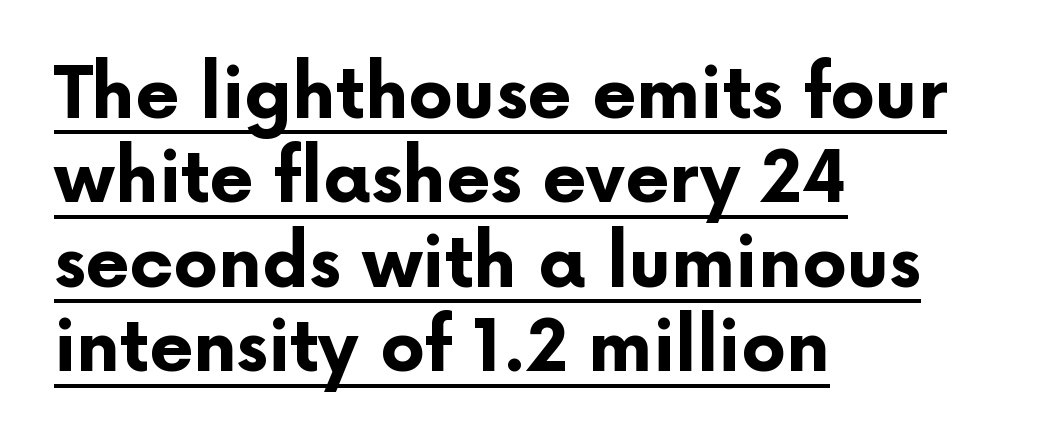
{"serif": "no", "italic": "no", "bold": "yes", "weight": "bold", "width": "normal", "stroke_contrast": "low", "x_height": "medium", "monospaced": "no", "underline": "yes", "align": "left", "line_spacing_ratio": 1.19, "letter_spacing": "normal", "letter_spacing_em": 0.0, "glyph_px": 71}
